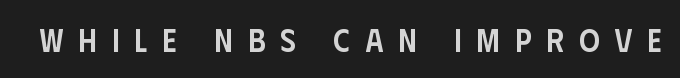
{"serif": "no", "italic": "no", "bold": "semi", "weight": "semibold", "width": "condensed", "stroke_contrast": "low", "x_height": "large", "monospaced": "no", "underline": "no", "letter_spacing": "wide", "letter_spacing_em": 0.47, "glyph_px": 32}
